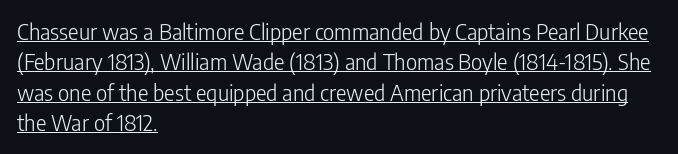
The image shows 22 px text type, upright; set left-aligned, normal line spacing (1.38x), normal letter spacing, underlined.
